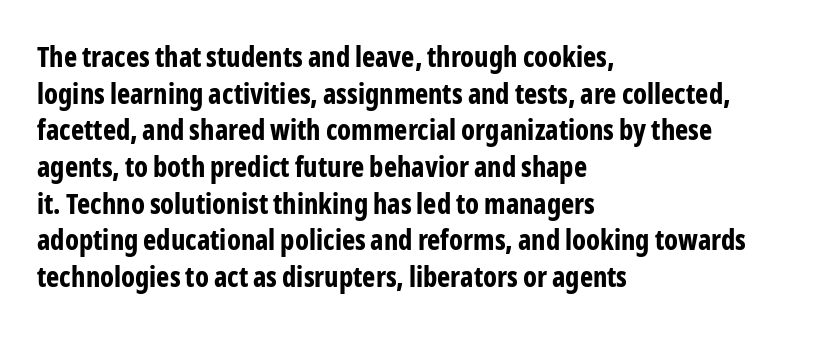
A full-strength bold gives these letters their thick strokes. Underline: absent. These lines are rendered in a variable-pitch font. Font category for this specimen: sans-serif.
